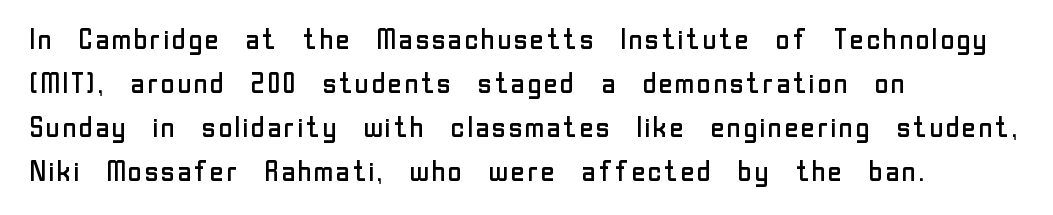
Q: Is the text bold? A: No.
Q: Is the text italic (slanted)? A: No, it is upright.
Q: Is the typeface a serif or a sans-serif typeface? A: Sans-serif.
Q: Is the text underlined? A: No.
Q: How is the paragraph aligned? A: Left-aligned.
Q: Is the spacing between letters normal or unusually wide? A: Normal.
Q: Is the spacing between lines tight, normal or loose? A: Normal.
Q: Width (condensed, normal, or wide)? A: Normal.
Q: Stroke contrast? A: Low.
Q: x-height? A: Medium.
Q: Monospaced? A: No.
